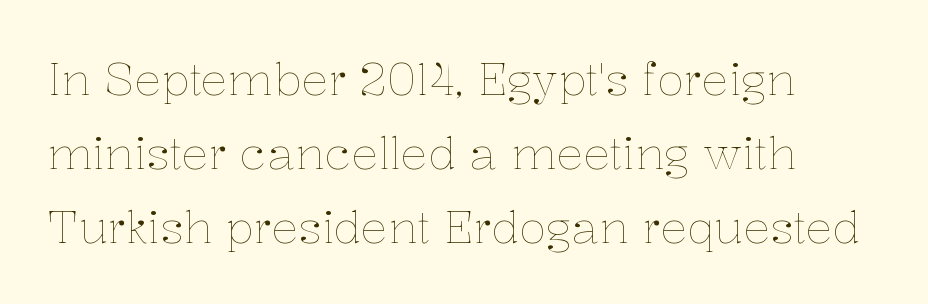
{"italic": "no", "bold": "no", "weight": "thin", "width": "normal", "stroke_contrast": "low", "x_height": "medium", "monospaced": "no", "underline": "no", "align": "left", "line_spacing": "normal", "line_spacing_ratio": 1.64, "letter_spacing": "normal", "letter_spacing_em": 0.0, "glyph_px": 45}
